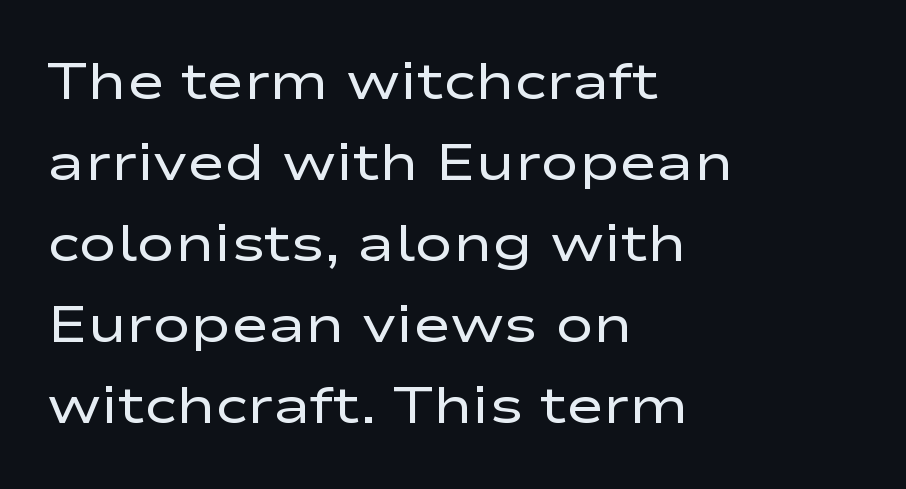
{"serif": "no", "italic": "no", "bold": "no", "weight": "regular", "width": "wide", "stroke_contrast": "low", "x_height": "medium", "monospaced": "no", "underline": "no", "align": "left", "line_spacing": "normal", "line_spacing_ratio": 1.59, "letter_spacing": "normal", "letter_spacing_em": 0.0, "glyph_px": 51}
